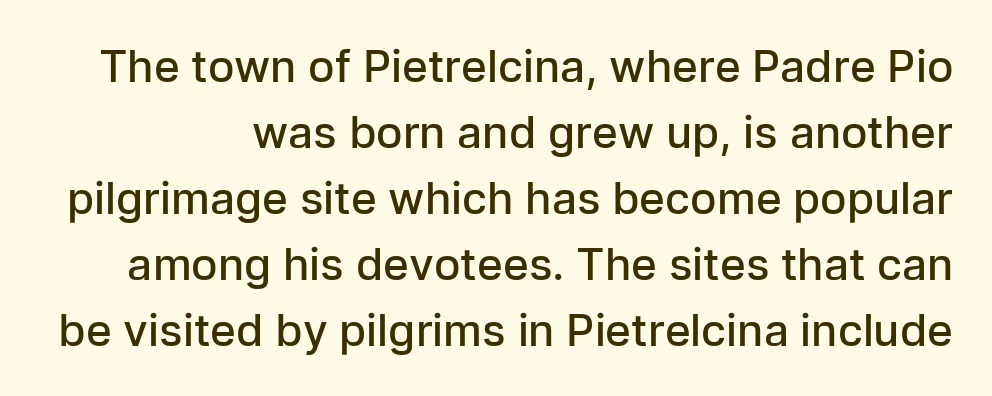
Q: Is the text bold? A: Semi-bold.
Q: Is the text italic (slanted)? A: No, it is upright.
Q: Is the typeface a serif or a sans-serif typeface? A: Sans-serif.
Q: Is the text underlined? A: No.
Q: Is the spacing between letters normal or unusually wide? A: Normal.
Q: Is the spacing between lines tight, normal or loose? A: Normal.
Q: Width (condensed, normal, or wide)? A: Normal.
Q: Stroke contrast? A: Low.
Q: x-height? A: Medium.
Q: Monospaced? A: No.
